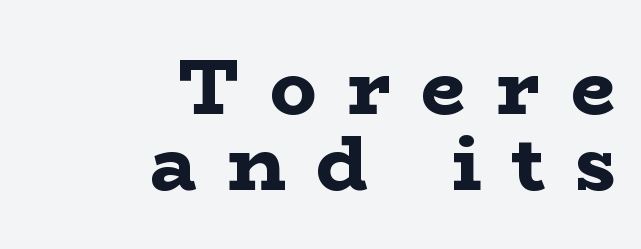
The characters display serif detailing at their extremities. Leading: reduced. This is the regular roman posture of the typeface. The baseline area is clear. This sample has the flowing, uneven cadence of proportional lettering.
